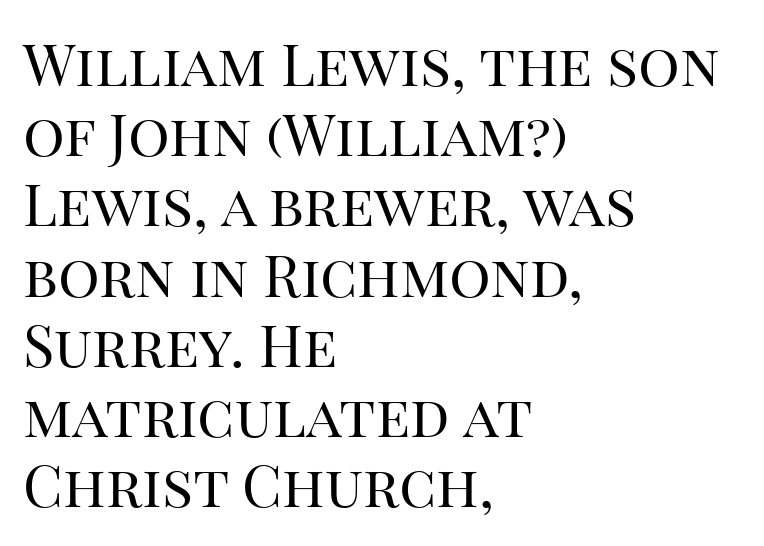
Q: Is the text bold? A: No.
Q: Is the text italic (slanted)? A: No, it is upright.
Q: Is the typeface a serif or a sans-serif typeface? A: Serif.
Q: Is the text underlined? A: No.
Q: How is the paragraph aligned? A: Left-aligned.
Q: Is the spacing between letters normal or unusually wide? A: Normal.
Q: Width (condensed, normal, or wide)? A: Normal.
Q: Stroke contrast? A: High.
Q: x-height? A: Large.
Q: Monospaced? A: No.
